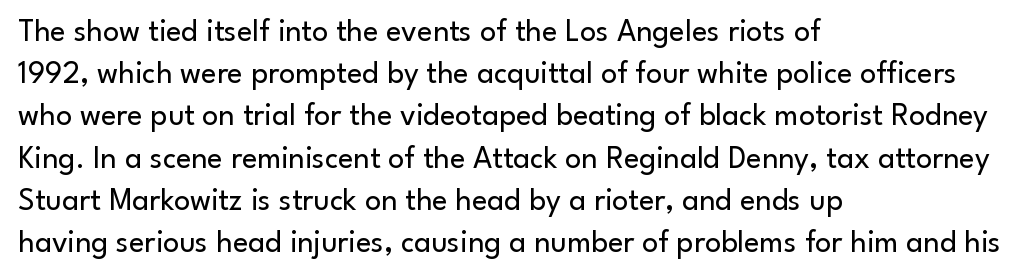
No italicization has been applied; the sample stays upright. The rag falls on the right side of this text block. These glyphs show unthickened strokes, regular width or finer. Font category for this specimen: sans-serif. The gap between lines stays unmarked. Proportional: the letters do not fall into vertical columns.
